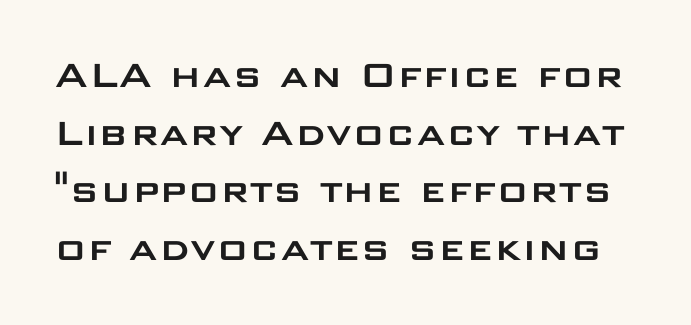
{"serif": "no", "italic": "no", "width": "wide", "stroke_contrast": "low", "x_height": "large", "monospaced": "no", "underline": "no", "line_spacing": "normal", "line_spacing_ratio": 1.34, "letter_spacing": "normal", "letter_spacing_em": 0.0, "glyph_px": 43}
